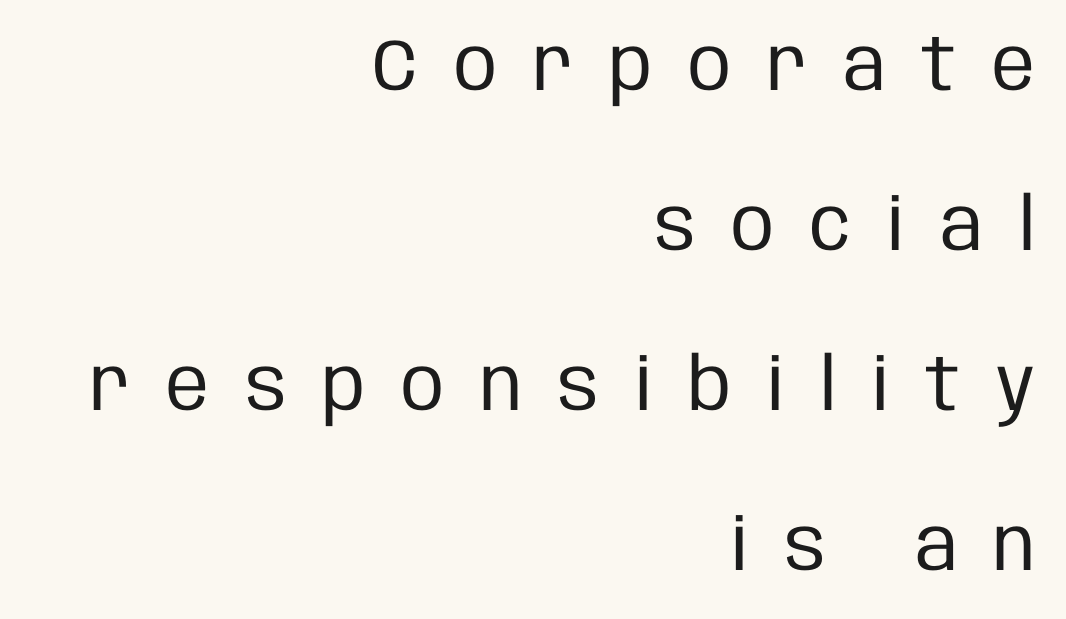
{"serif": "no", "italic": "no", "bold": "no", "weight": "regular", "width": "condensed", "stroke_contrast": "low", "x_height": "large", "monospaced": "no", "underline": "no", "align": "right", "line_spacing": "loose", "line_spacing_ratio": 2.19, "letter_spacing": "wide", "letter_spacing_em": 0.49, "glyph_px": 73}
